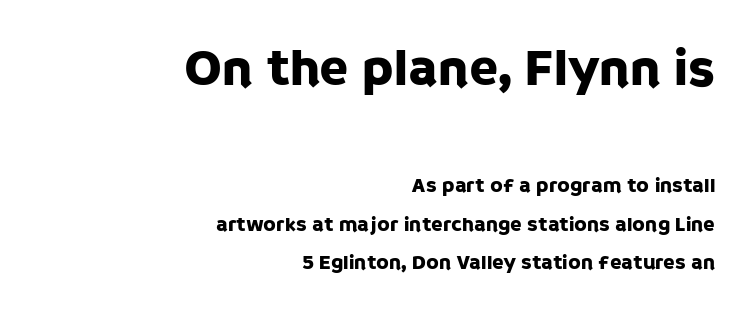
The image shows 53 px sans-serif type, upright; set right-aligned, line spacing 1.83x, normal letter spacing, not underlined; the first (top) block is 2.52x larger; low stroke contrast and a large x-height.
